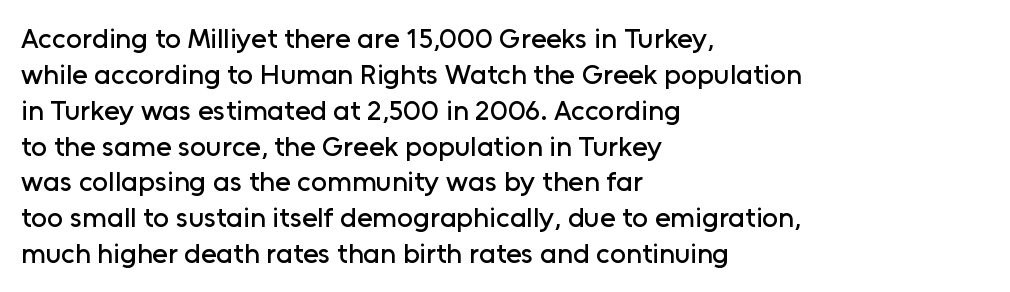
Nobody drew a line under any word here. Think of a printed novel: that variable character pitch is what you see here. Each line starts at the same left margin while the right side varies. What's the leading like? Ordinary, nothing unusual.
